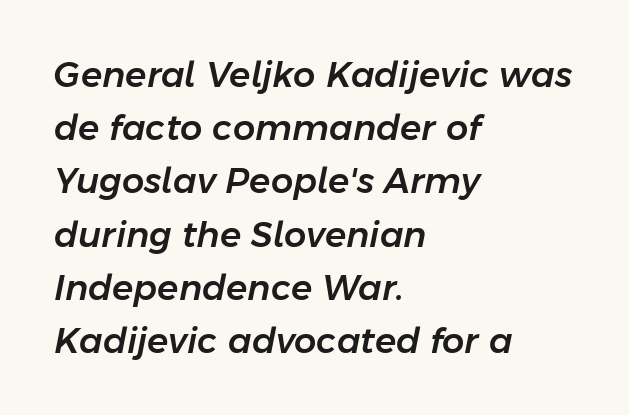
Q: Is the text italic (slanted)? A: Yes, it leans right by about 11 degrees.
Q: Is the text underlined? A: No.
Q: How is the paragraph aligned? A: Left-aligned.
Q: Is the spacing between letters normal or unusually wide? A: Normal.
Q: Is the spacing between lines tight, normal or loose? A: Normal.
Q: Width (condensed, normal, or wide)? A: Normal.
Q: Stroke contrast? A: Low.
Q: x-height? A: Medium.
Q: Monospaced? A: No.
